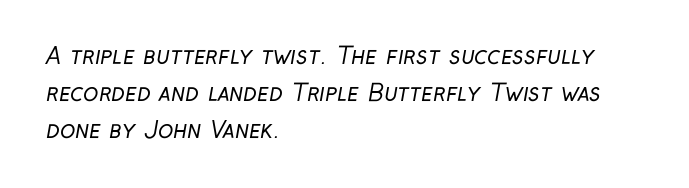
{"bold": "no", "underline": "no", "align": "left", "line_spacing": "normal", "line_spacing_ratio": 1.6, "letter_spacing": "normal", "letter_spacing_em": 0.0, "glyph_px": 23}
